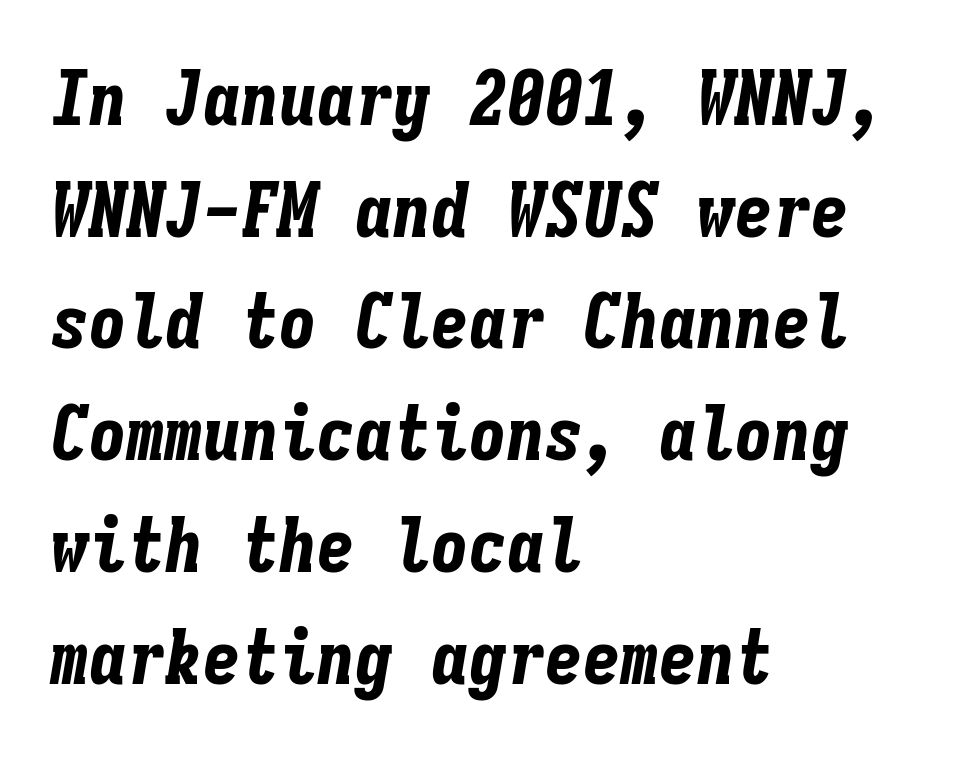
{"italic": "yes", "lean": "right", "slant_degrees": 9, "bold": "yes", "weight": "bold", "width": "condensed", "stroke_contrast": "low", "x_height": "medium", "monospaced": "yes", "underline": "no", "align": "left", "line_spacing": "normal", "line_spacing_ratio": 1.47, "letter_spacing": "normal", "letter_spacing_em": 0.0, "glyph_px": 76}
